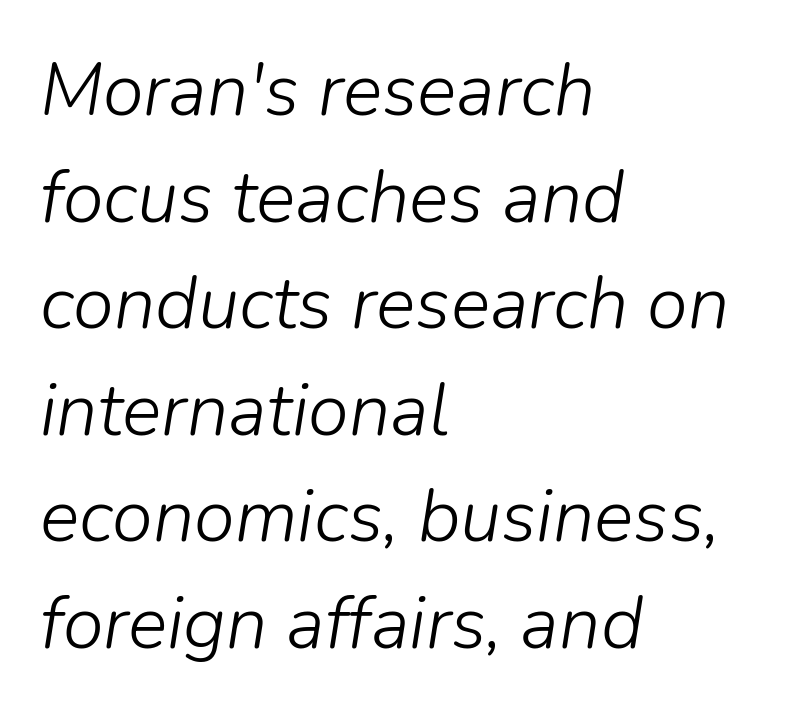
If you measured baseline to baseline, you'd find a middling distance. Yep, that's italic — everything's leaning. Caption: multi-line text, flush left, ragged right. The letters sit at their default tracking, neither squeezed nor spread. This rendering features lettering with no underline.
